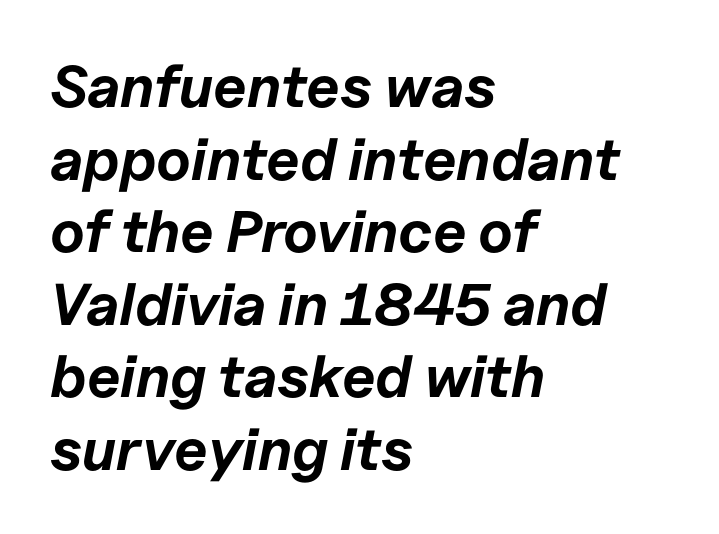
The glyphs are unaccompanied by any horizontal stroke below them. This is oblique type, the kind used for emphasis or titles. The tracking reads as untouched default to a designer's eye. The ragged edge is on the right, which tells us the setting is flush left.
